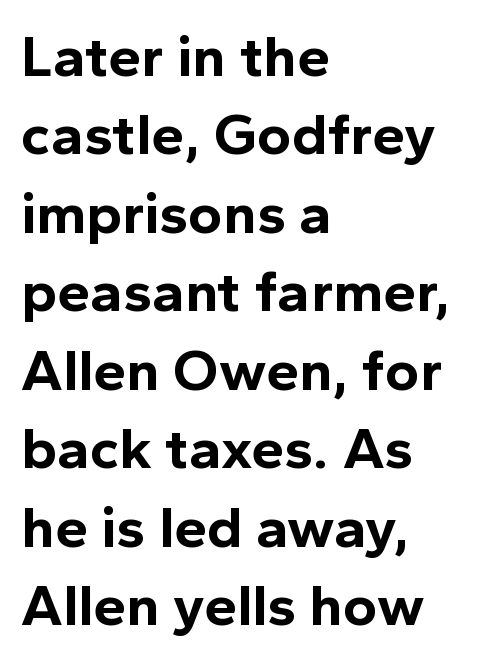
The image shows 59 px bold sans-serif type, upright; set left-aligned, normal line spacing (1.33x), normal letter spacing, not underlined; a medium x-height.
